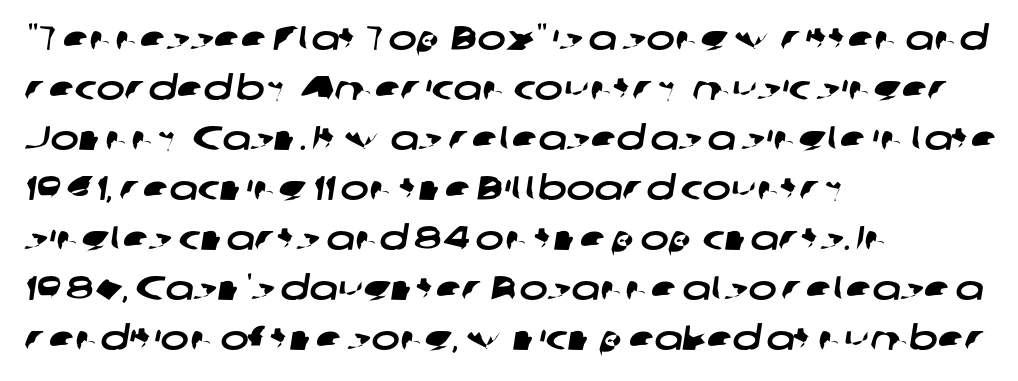
Q: Is the typeface a serif or a sans-serif typeface? A: Sans-serif.
Q: Is the text underlined? A: No.
Q: How is the paragraph aligned? A: Left-aligned.
Q: Is the spacing between letters normal or unusually wide? A: Normal.
Q: Is the spacing between lines tight, normal or loose? A: Normal.
Q: Width (condensed, normal, or wide)? A: Wide.
Q: Stroke contrast? A: Low.
Q: x-height? A: Medium.
Q: Monospaced? A: No.
